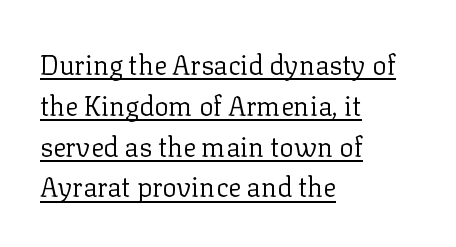
{"italic": "no", "bold": "no", "underline": "yes", "align": "left", "line_spacing": "normal", "line_spacing_ratio": 1.51, "letter_spacing": "normal", "letter_spacing_em": 0.0, "glyph_px": 27}
